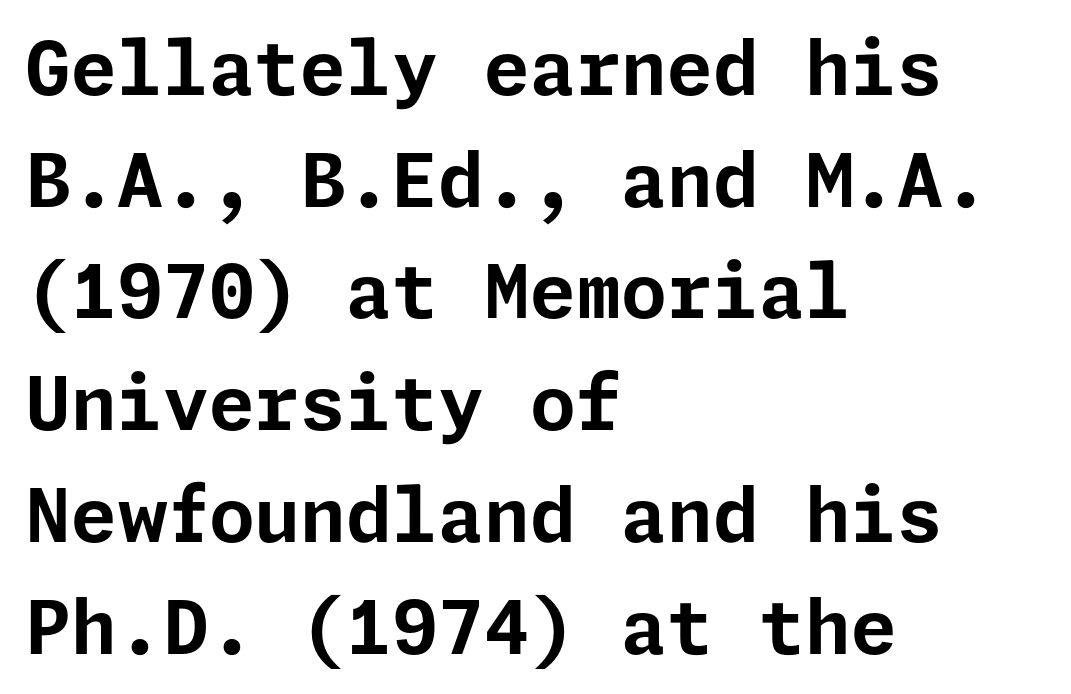
The image shows 74 px bold sans-serif type, upright; set left-aligned, normal line spacing (1.51x), normal letter spacing, not underlined; low stroke contrast and a medium x-height.
